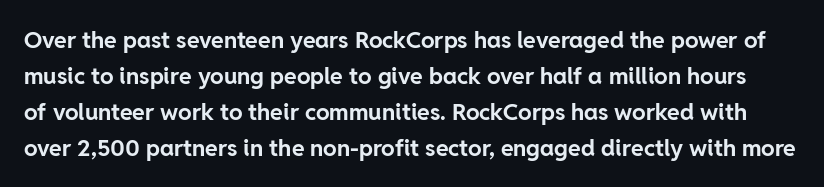
Q: Is the text bold? A: Yes.
Q: Is the text italic (slanted)? A: No, it is upright.
Q: Is the text underlined? A: No.
Q: Is the spacing between letters normal or unusually wide? A: Normal.
Q: Is the spacing between lines tight, normal or loose? A: Normal.
